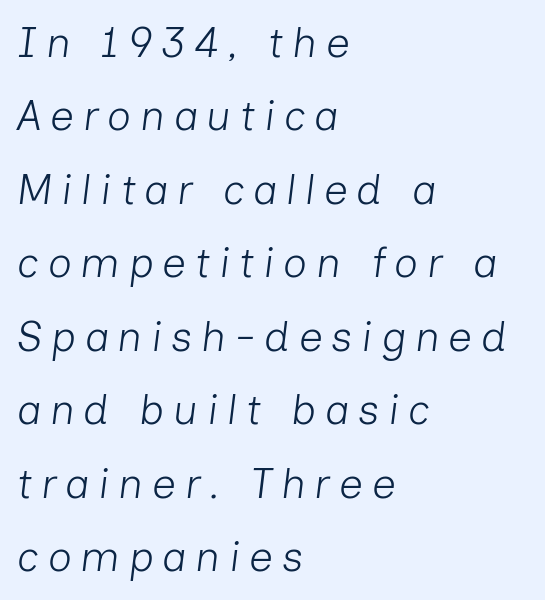
The font's italic variant was chosen for this text. The cut favours lightness, reaching ordinary text weight at its darkest. The area under the type is left untouched. Spacing verdict: proportional, widths tailored to each character. This rendering widens character spacing well past its baseline value.
